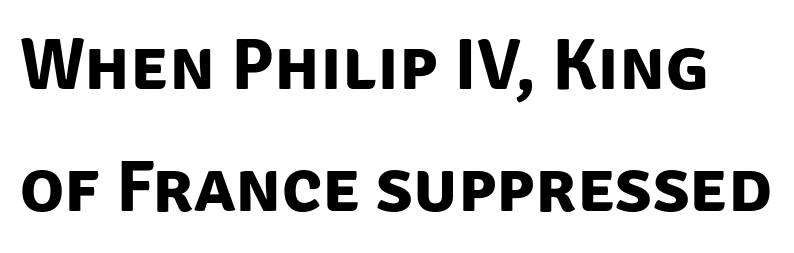
Q: Is the text bold? A: Yes.
Q: Is the typeface a serif or a sans-serif typeface? A: Sans-serif.
Q: Is the text underlined? A: No.
Q: Is the spacing between letters normal or unusually wide? A: Normal.
Q: Is the spacing between lines tight, normal or loose? A: Normal.
Q: Width (condensed, normal, or wide)? A: Normal.
Q: Stroke contrast? A: Low.
Q: x-height? A: Large.
Q: Monospaced? A: No.
